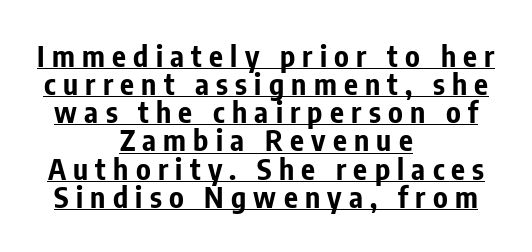
{"serif": "no", "italic": "no", "bold": "yes", "weight": "bold", "width": "condensed", "stroke_contrast": "low", "x_height": "medium", "monospaced": "no", "underline": "yes", "align": "center", "line_spacing": "tight", "line_spacing_ratio": 0.97, "letter_spacing": "wide", "letter_spacing_em": 0.25, "glyph_px": 29}
